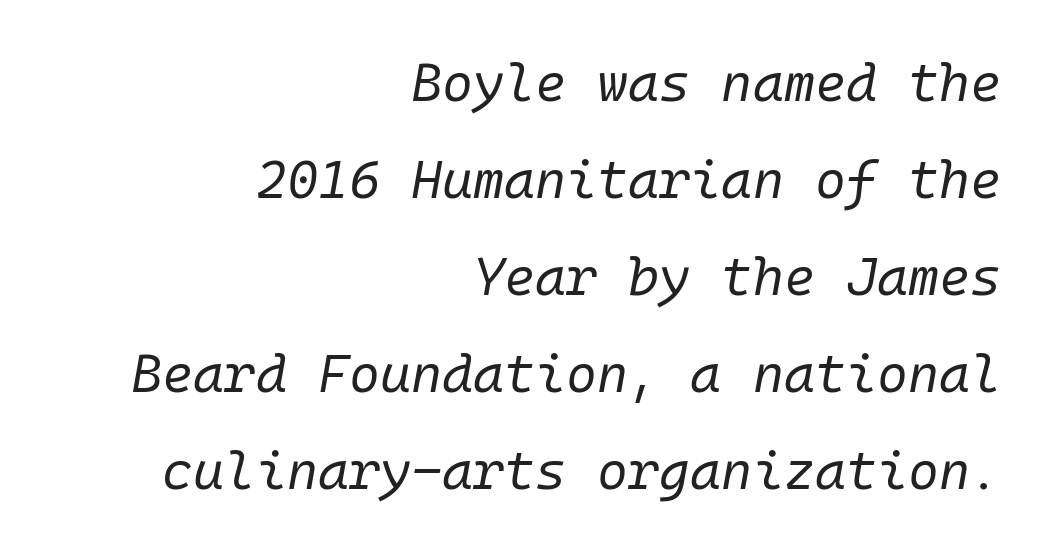
The line texture is even and compact thanks to regular tracking. The typesetting does not lean heavy: it is not bold. Check the space under the baseline: it is left empty. Line endings align vertically; line beginnings do not.
